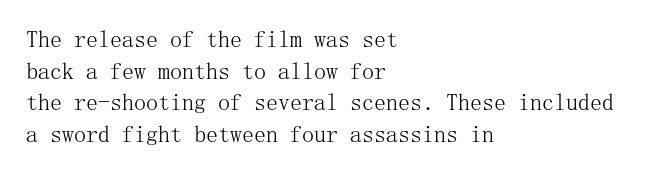
Q: Is the text bold? A: No.
Q: Is the text italic (slanted)? A: No, it is upright.
Q: Is the text underlined? A: No.
Q: How is the paragraph aligned? A: Left-aligned.
Q: Is the spacing between letters normal or unusually wide? A: Normal.
Q: Is the spacing between lines tight, normal or loose? A: Normal.
